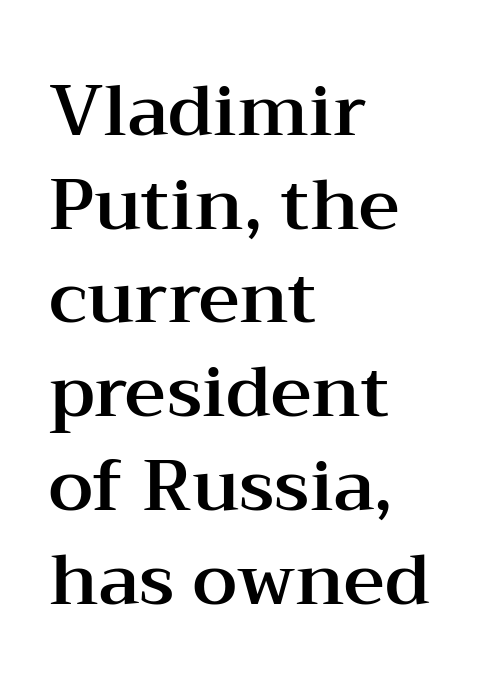
{"serif": "yes", "italic": "no", "width": "wide", "stroke_contrast": "medium", "x_height": "medium", "monospaced": "no", "underline": "no", "align": "left", "line_spacing": "normal", "line_spacing_ratio": 1.32, "letter_spacing": "normal", "letter_spacing_em": 0.0, "glyph_px": 71}
